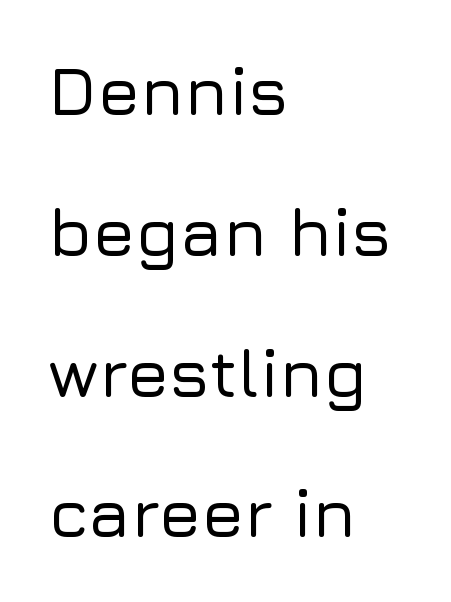
Bare-footed words on every line. If you drew a ruler down the left edge, every line would touch it. Think of a printed novel: that variable character pitch is what you see here. Posture: vertical. I'd call this a sans setting — the letters go barefoot. Look at the tracking — it's just the regular setting, nothing added.
